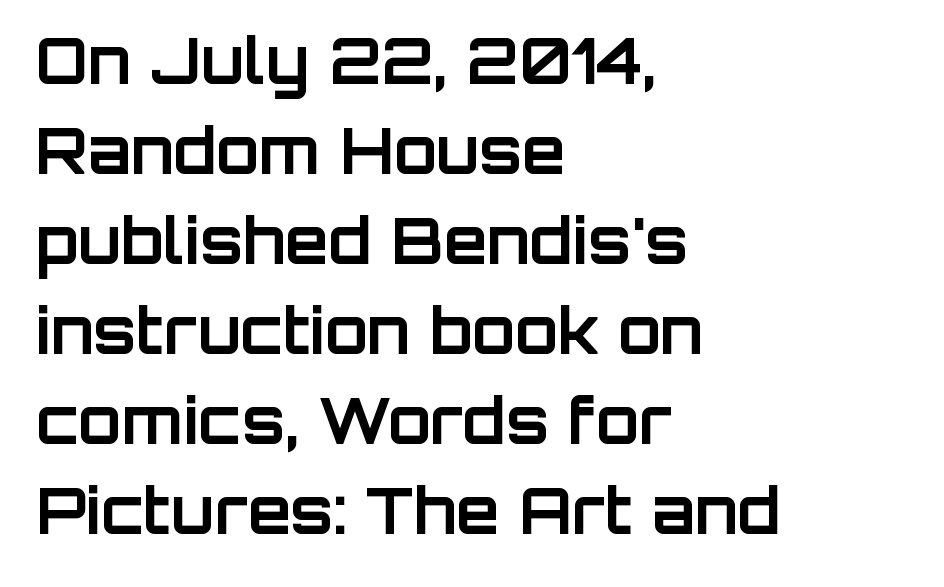
Summary of weight: heavy, a full bold. The tracking reads as untouched default to a designer's eye. These lines sit exactly where default settings would place them. The setting favours the left margin, as ordinary paragraphs usually do.
